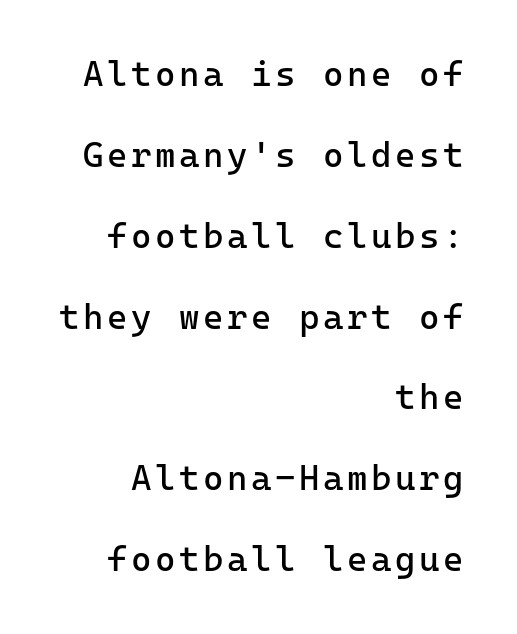
Rule under the text: the space is simply empty. It's the straight-up-and-down kind of type. Line ends are locked; line starts wander. This sample uses a sans-serif face. You could count columns in this text — the font is strictly monospaced.
